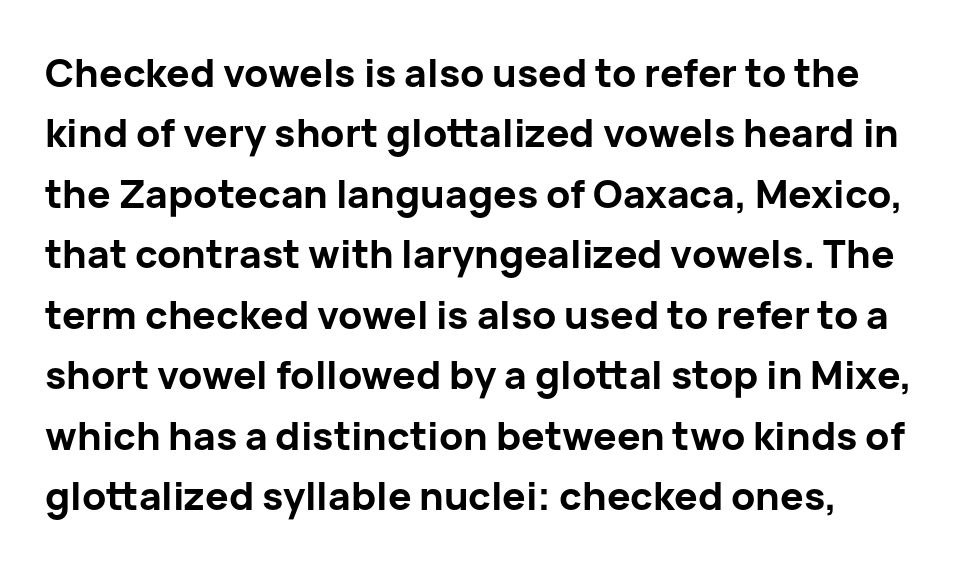
The passage shown is typed in a proportional face where columns would drift. Notice how descenders clear the ascenders below comfortably — that's standard leading. Only glyphs here, with clear space below each row. The type is set solid horizontally, with unmodified tracking. The characters display no serif detailing; their extremities are plain.
